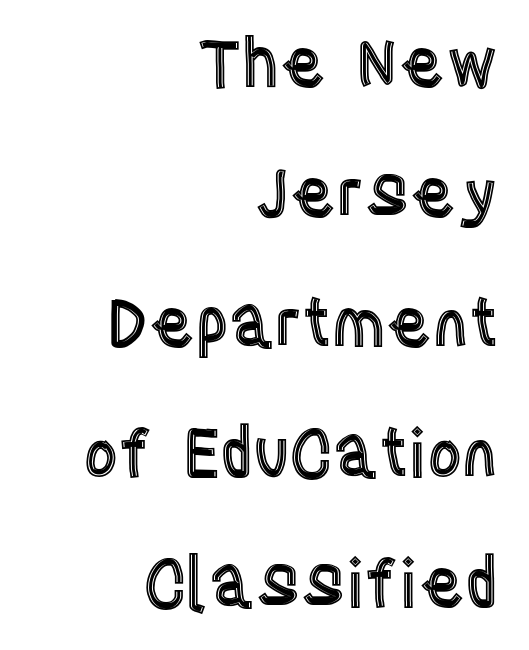
Leftover space on each line is placed entirely before the opening word. Unmarked baselines from the first word to the last. The face used here is rendered with its standard letterfit. Vertically, the passage feels expansive, rows floating well apart. Every character sits straight up, as roman type does. Varying glyph widths throughout — classic text-font behaviour.
